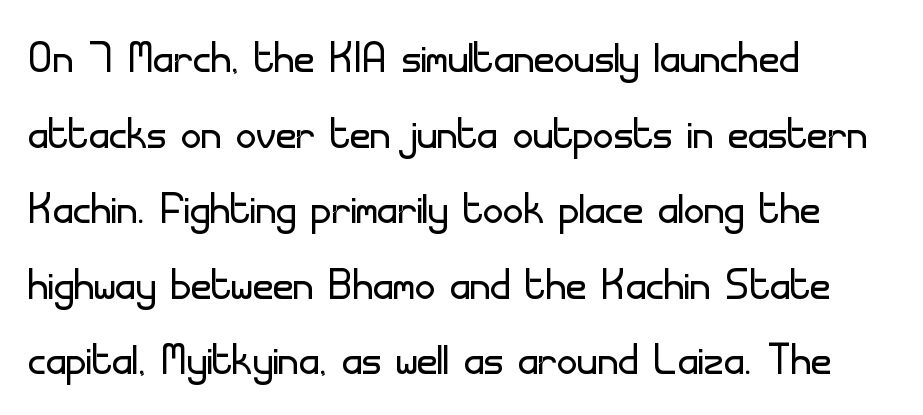
The lettering stays uniformly vertical, giving the passage a roman look. Here the glyphs are tracked normally, forming tight word shapes. The weight tops out at a normal text grade. Line beginnings align vertically; line endings do not. Is this a sans? Yes — the strokes have no serifs. Spacing verdict: proportional, widths tailored to each character.
